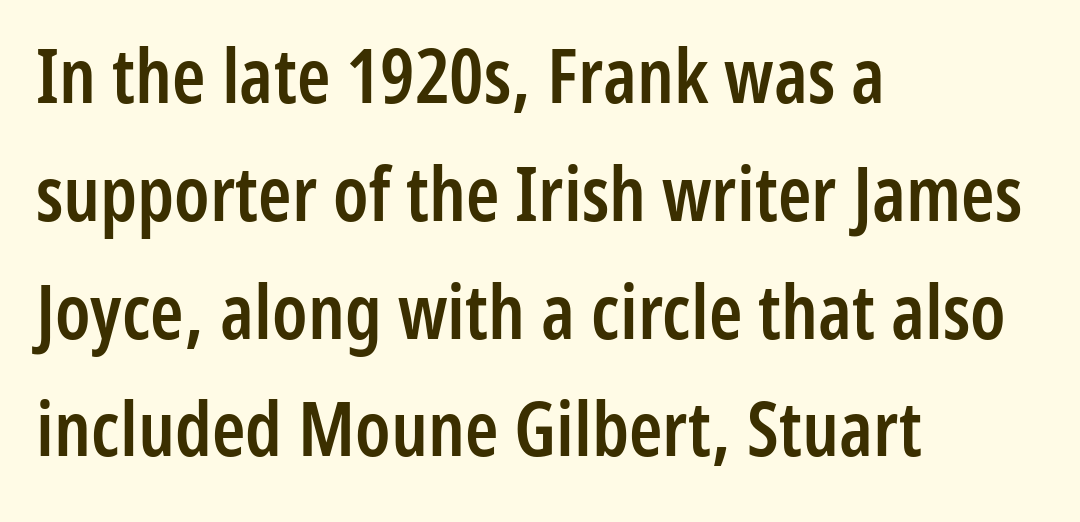
{"serif": "no", "italic": "no", "bold": "semi", "weight": "semibold", "width": "condensed", "stroke_contrast": "low", "x_height": "medium", "monospaced": "no", "underline": "no", "align": "left", "line_spacing": "normal", "line_spacing_ratio": 1.55, "letter_spacing": "normal", "letter_spacing_em": 0.0, "glyph_px": 76}
